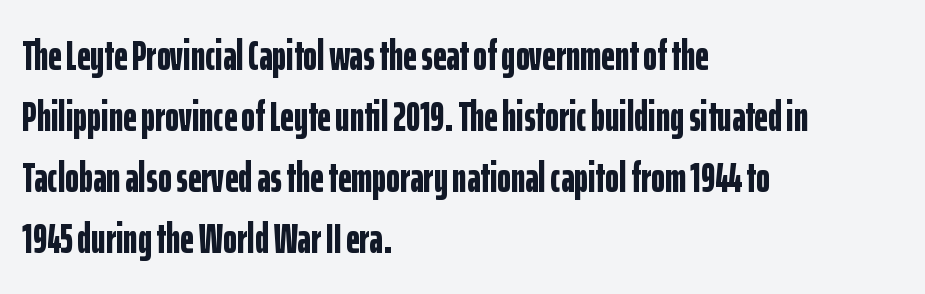
Q: Is the text bold? A: Yes.
Q: Is the text italic (slanted)? A: No, it is upright.
Q: Is the typeface a serif or a sans-serif typeface? A: Sans-serif.
Q: Is the text underlined? A: No.
Q: How is the paragraph aligned? A: Left-aligned.
Q: Is the spacing between letters normal or unusually wide? A: Normal.
Q: Is the spacing between lines tight, normal or loose? A: Normal.
Q: Width (condensed, normal, or wide)? A: Condensed.
Q: Stroke contrast? A: Low.
Q: x-height? A: Medium.
Q: Monospaced? A: No.
